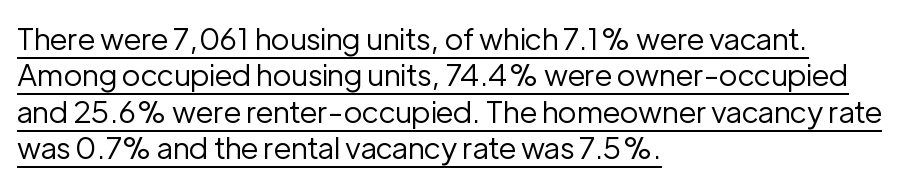
{"serif": "no", "italic": "no", "bold": "no", "weight": "regular", "width": "normal", "stroke_contrast": "low", "x_height": "medium", "monospaced": "no", "underline": "yes", "align": "left", "line_spacing_ratio": 1.21, "letter_spacing": "normal", "letter_spacing_em": 0.0, "glyph_px": 30}
